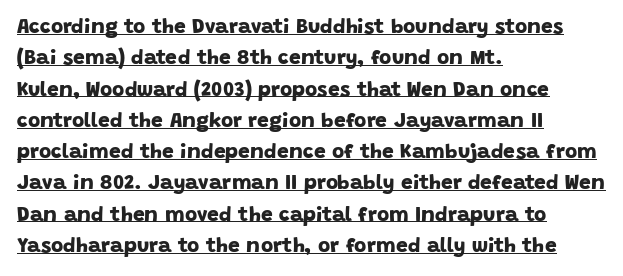
The image shows 21 px bold type; set left-aligned, normal line spacing (1.49x), normal letter spacing, underlined.
